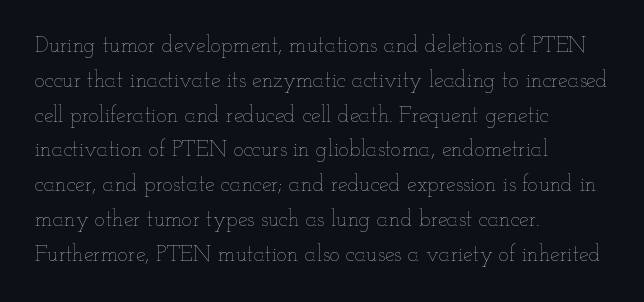
The image shows 22 px text type, upright; set left-aligned, normal line spacing (1.58x), normal letter spacing, not underlined.
